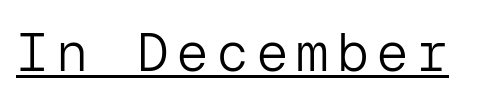
The image shows 54 px light sans-serif type, upright, monospaced; set underlined; low stroke contrast and a medium x-height.
